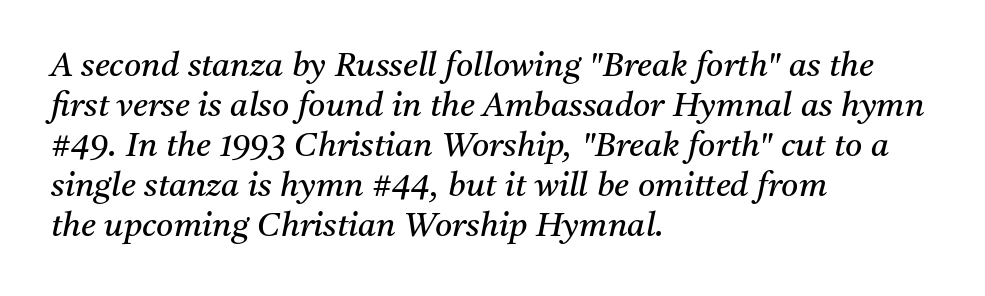
Default kerning and tracking; the words read as compact shapes. Observe the lean: these are italic letterforms. The weight would be labelled regular, book, light, or lighter still. The lines in this sample share a left origin and differ only in where they stop.
